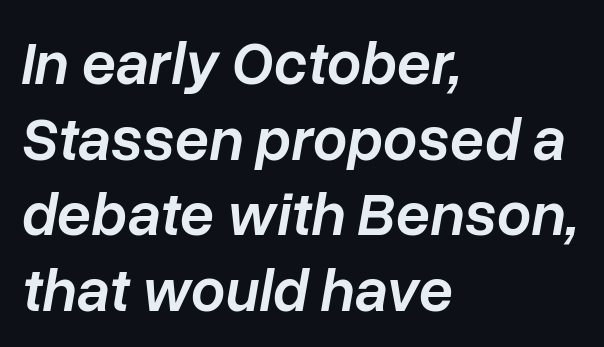
{"italic": "yes", "lean": "right", "slant_degrees": 10, "bold": "semi", "weight": "semibold", "width": "normal", "stroke_contrast": "low", "x_height": "medium", "monospaced": "no", "underline": "no", "align": "left", "line_spacing_ratio": 1.24, "letter_spacing": "normal", "letter_spacing_em": 0.0, "glyph_px": 61}
